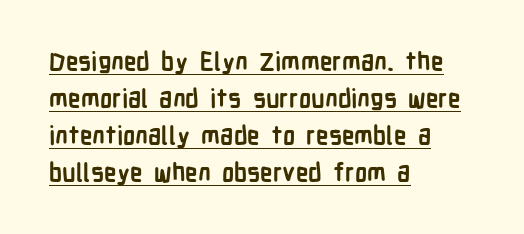
Q: Is the text bold? A: Yes.
Q: Is the text italic (slanted)? A: No, it is upright.
Q: Is the text underlined? A: Yes.
Q: How is the paragraph aligned? A: Left-aligned.
Q: Is the spacing between letters normal or unusually wide? A: Normal.
Q: Is the spacing between lines tight, normal or loose? A: Normal.
